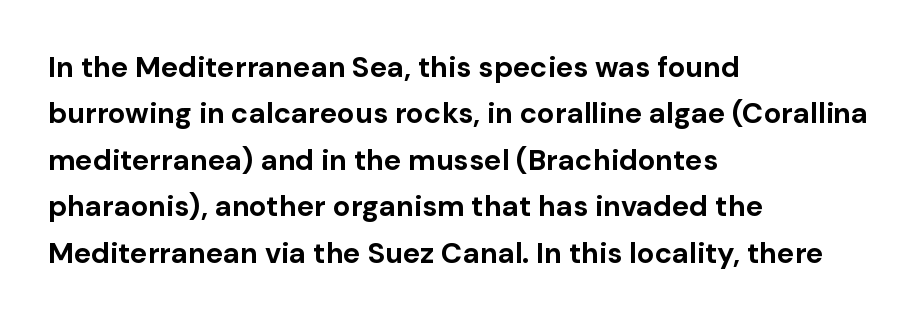
Q: Is the text bold? A: Yes.
Q: Is the text italic (slanted)? A: No, it is upright.
Q: Is the typeface a serif or a sans-serif typeface? A: Sans-serif.
Q: Is the text underlined? A: No.
Q: How is the paragraph aligned? A: Left-aligned.
Q: Is the spacing between letters normal or unusually wide? A: Normal.
Q: Is the spacing between lines tight, normal or loose? A: Normal.
Q: Width (condensed, normal, or wide)? A: Normal.
Q: Stroke contrast? A: Low.
Q: x-height? A: Medium.
Q: Monospaced? A: No.
